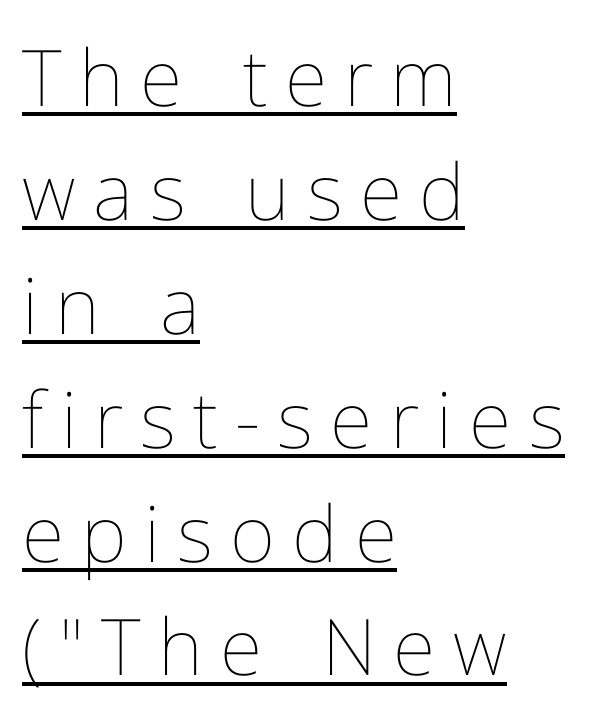
{"italic": "no", "bold": "no", "weight": "thin", "width": "normal", "stroke_contrast": "low", "x_height": "medium", "monospaced": "no", "underline": "yes", "align": "left", "line_spacing": "normal", "line_spacing_ratio": 1.46, "letter_spacing": "wide", "letter_spacing_em": 0.22, "glyph_px": 78}
